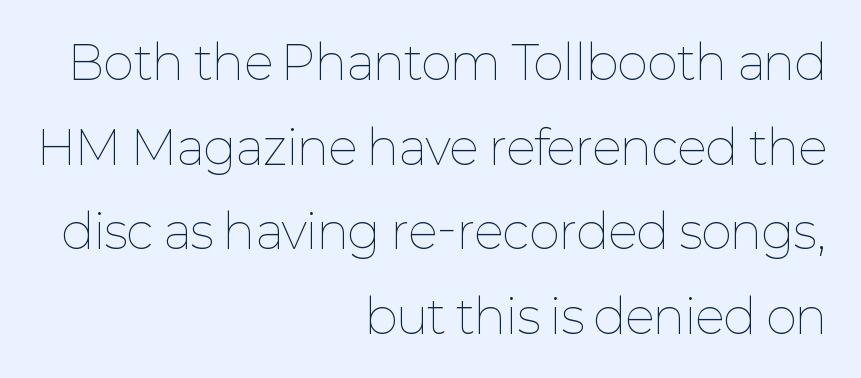
Q: Is the text bold? A: No.
Q: Is the text italic (slanted)? A: No, it is upright.
Q: Is the text underlined? A: No.
Q: How is the paragraph aligned? A: Right-aligned.
Q: Is the spacing between letters normal or unusually wide? A: Normal.
Q: Width (condensed, normal, or wide)? A: Normal.
Q: Stroke contrast? A: Low.
Q: x-height? A: Medium.
Q: Monospaced? A: No.
